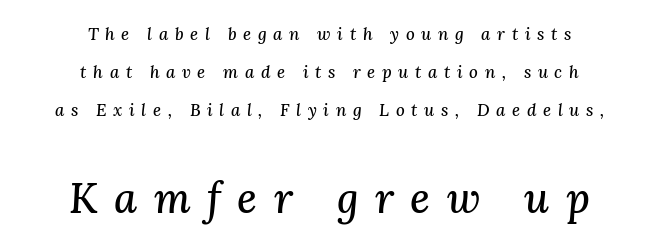
Beneath every word, the page is bare. This sample has the flowing, uneven cadence of proportional lettering. Designer's note — italics engaged. The tracking reads as deliberately expanded to a designer's eye.
